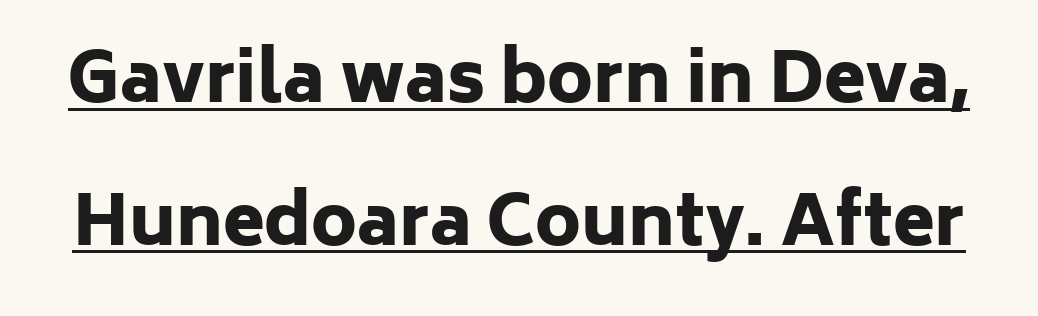
{"serif": "no", "italic": "no", "bold": "yes", "weight": "heavy", "width": "normal", "stroke_contrast": "low", "x_height": "medium", "monospaced": "no", "underline": "yes", "line_spacing": "loose", "line_spacing_ratio": 2.1, "letter_spacing": "normal", "letter_spacing_em": 0.0, "glyph_px": 68}
